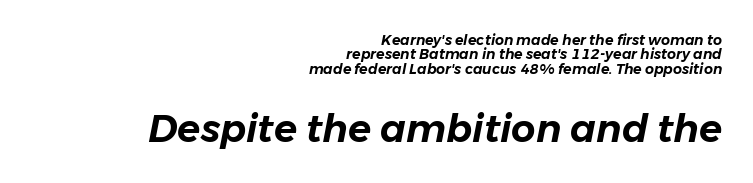
Of the two passages, the one underneath uses the larger point size. Here the glyphs are tracked normally, forming tight word shapes. The lines in this sample share a right terminus and differ only in where they begin. This rendering features lettering with no underline. Is the type slanted? Yes — the strokes lean at a clear angle.
